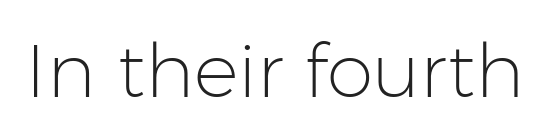
The image shows 75 px light sans-serif type, upright; set normal letter spacing, not underlined; low stroke contrast and a medium x-height.
